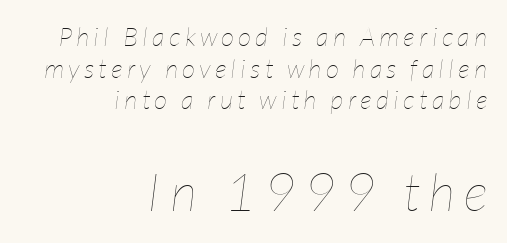
{"italic": "yes", "lean": "right", "slant_degrees": 7, "bold": "no", "weight": "thin", "width": "condensed", "stroke_contrast": "low", "x_height": "medium", "monospaced": "no", "underline": "no", "align": "right", "line_spacing_ratio": 1.22, "larger_block": "second", "size_ratio": 2.04, "glyph_px": 53}
